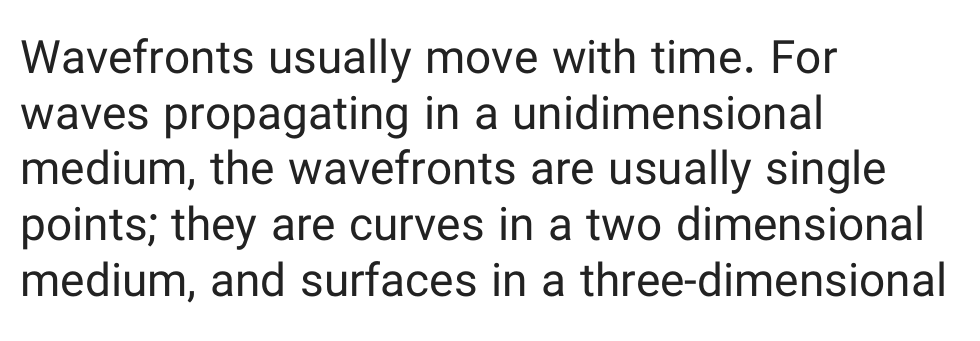
The compositor pushed each line to the left boundary. In terms of posture, this sample is upright. This rendering features lettering with no underline. Weight: not bold — regular or lighter. Caption: standard tracking, unaltered.
